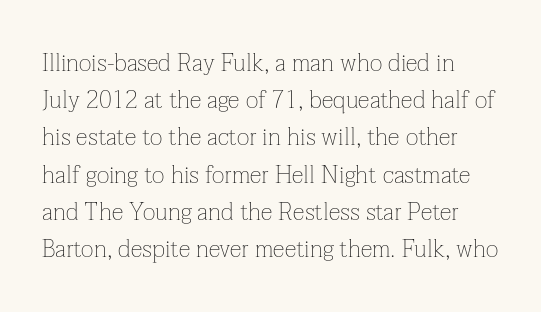
The image shows 24 px text type, upright; set normal line spacing (1.55x), normal letter spacing, not underlined.
